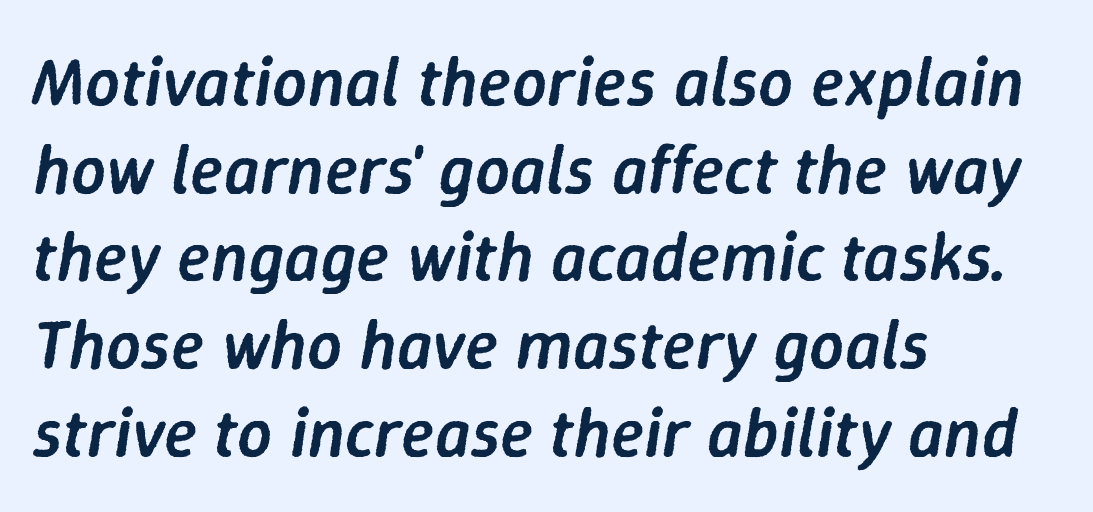
The image shows 69 px semibold type, italic (leaning right); set left-aligned, normal line spacing (1.27x), normal letter spacing, not underlined; low stroke contrast and a medium x-height.
